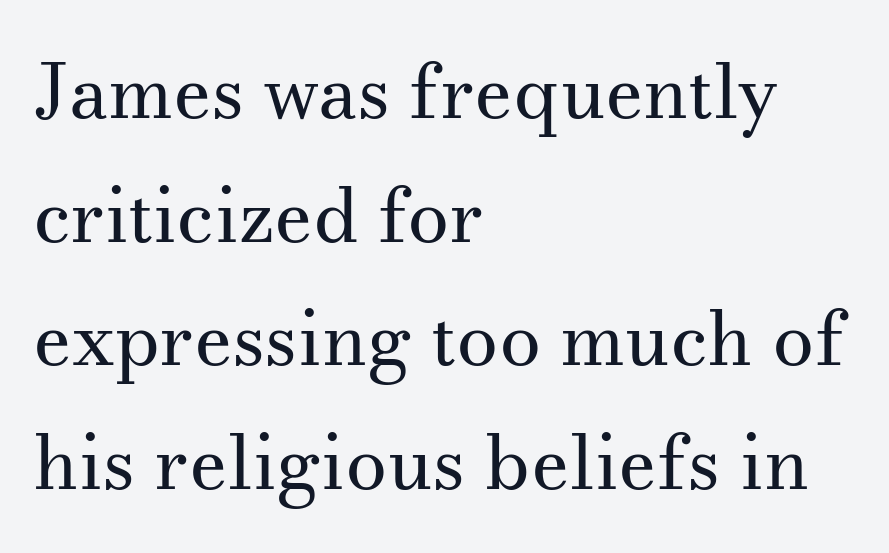
{"serif": "yes", "italic": "no", "bold": "no", "weight": "regular", "width": "normal", "stroke_contrast": "medium", "x_height": "small", "monospaced": "no", "underline": "no", "align": "left", "line_spacing": "normal", "line_spacing_ratio": 1.65, "letter_spacing": "normal", "letter_spacing_em": 0.0, "glyph_px": 75}
